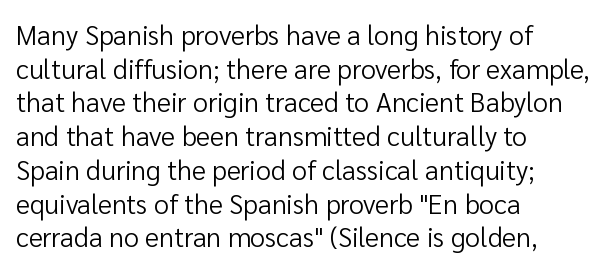
Whoever set this chose a conventional vertical rhythm. Each stroke keeps to a modest, everyday thickness or less. Is there any slant? The stems are plumb. Any mark beneath the type? The region is blank. Horizontal alignment here is leftward, the default for most running prose.
